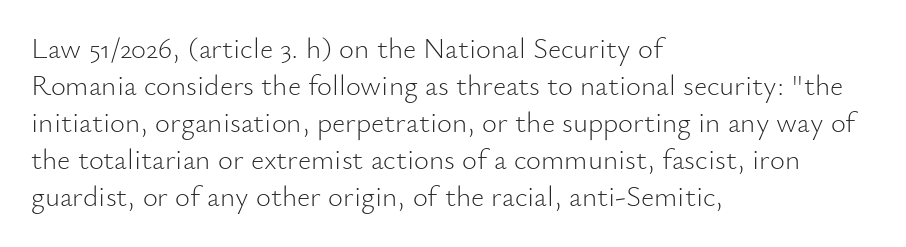
Q: Is the text bold? A: No.
Q: Is the text italic (slanted)? A: No, it is upright.
Q: Is the typeface a serif or a sans-serif typeface? A: Sans-serif.
Q: Is the text underlined? A: No.
Q: How is the paragraph aligned? A: Left-aligned.
Q: Is the spacing between letters normal or unusually wide? A: Normal.
Q: Is the spacing between lines tight, normal or loose? A: Normal.
Q: Width (condensed, normal, or wide)? A: Normal.
Q: Stroke contrast? A: Low.
Q: x-height? A: Small.
Q: Monospaced? A: No.
